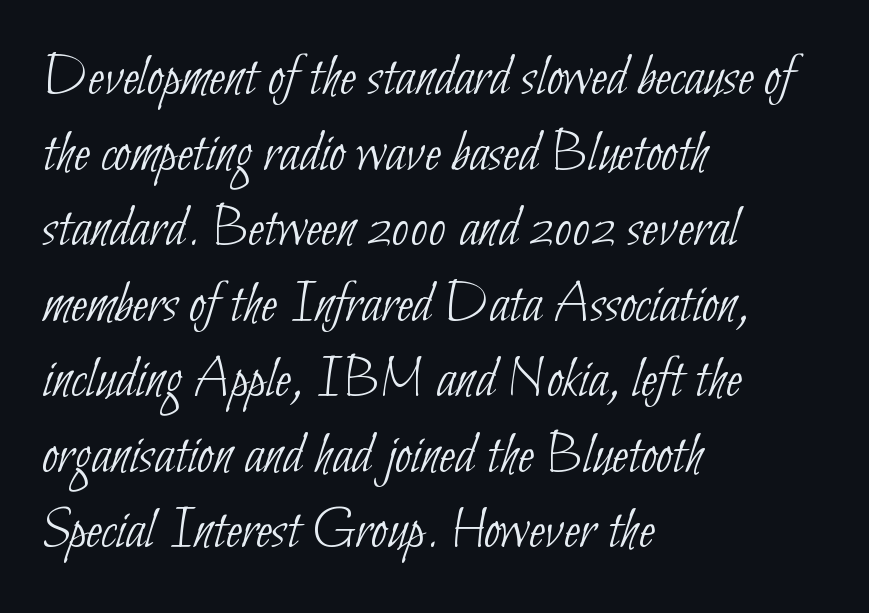
The image shows 59 px thin, condensed sans-serif type; set left-aligned, normal line spacing (1.28x), normal letter spacing, not underlined; low stroke contrast and a small x-height.
